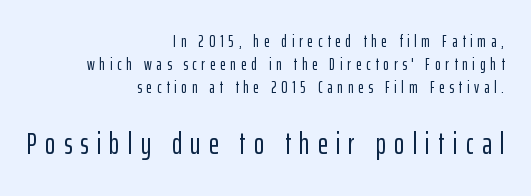
{"serif": "no", "italic": "no", "width": "condensed", "stroke_contrast": "low", "x_height": "medium", "monospaced": "no", "underline": "no", "align": "right", "line_spacing": "normal", "line_spacing_ratio": 1.34, "letter_spacing": "wide", "letter_spacing_em": 0.28, "larger_block": "second", "size_ratio": 1.76, "glyph_px": 30}
